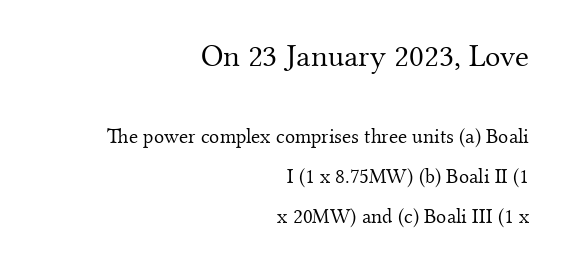
Q: Is the text bold? A: No.
Q: Is the text italic (slanted)? A: No, it is upright.
Q: Is the typeface a serif or a sans-serif typeface? A: Serif.
Q: Is the text underlined? A: No.
Q: How is the paragraph aligned? A: Right-aligned.
Q: Is the spacing between letters normal or unusually wide? A: Normal.
Q: Is the spacing between lines tight, normal or loose? A: Loose.
Q: Which block of text is set in a larger size, the first (top) or the second (bottom)? A: The first (top) one.
Q: Width (condensed, normal, or wide)? A: Normal.
Q: Stroke contrast? A: Medium.
Q: x-height? A: Small.
Q: Monospaced? A: No.
